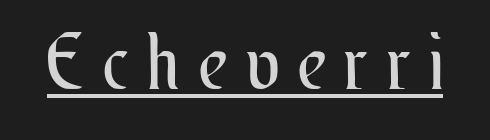
Does extra space separate the letters? Yes, quite a lot of it. In terms of posture, this sample is upright. A baseline rule has been typeset under these characters. These lines are rendered in a variable-pitch font. The face looks like a standard text weight, possibly lighter.
